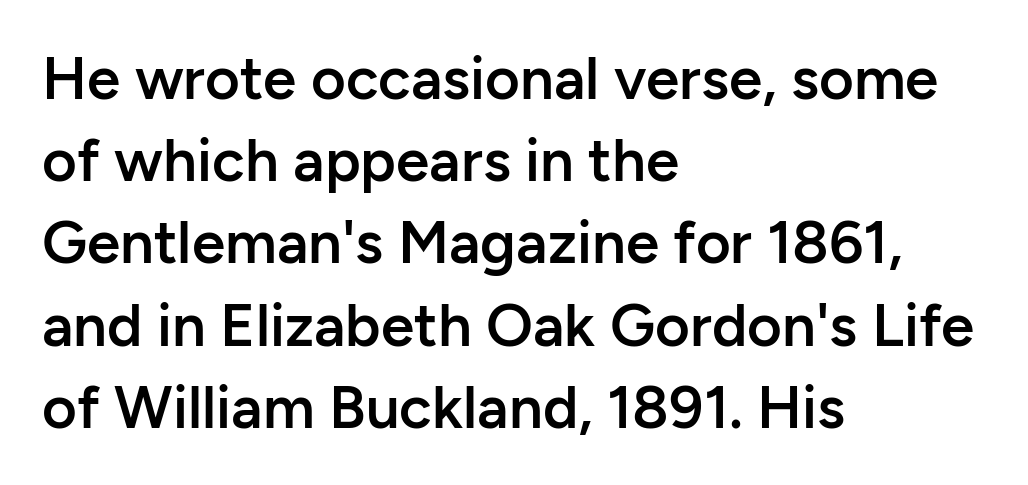
{"serif": "no", "italic": "no", "bold": "semi", "weight": "semibold", "width": "normal", "stroke_contrast": "low", "x_height": "medium", "monospaced": "no", "underline": "no", "align": "left", "line_spacing": "normal", "line_spacing_ratio": 1.37, "letter_spacing": "normal", "letter_spacing_em": 0.0, "glyph_px": 60}
